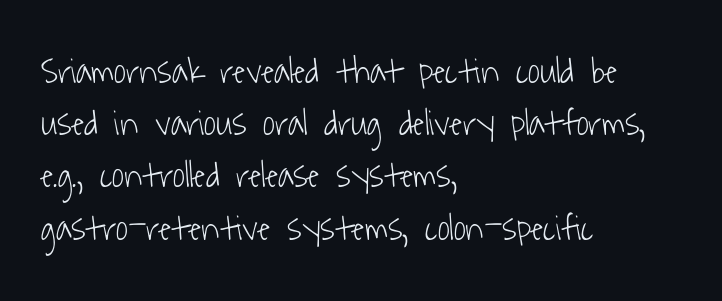
Descenders hang freely into open space. Do the characters align in a grid? No, the font is proportional. The rendering shows plain stroke endings on the letterforms — a sans-serif design. Vertical spacing — default. The text block is weighted toward the left margin, trailing off unevenly rightward. No heavy texture on the line: the type isn't bold.
